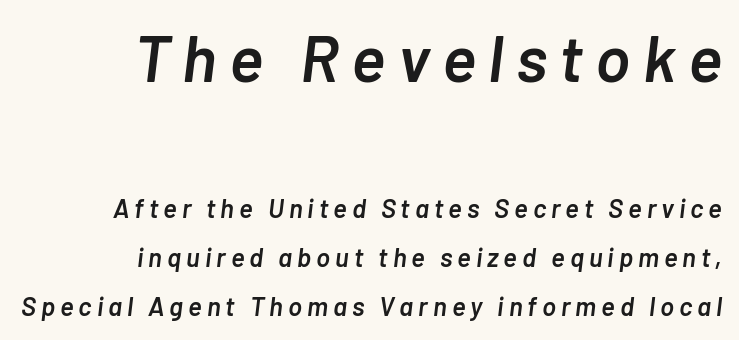
Look at the glyph heights: the upper group is clearly the bigger setting. Type without underlining. These lines carry some extra weight — a demibold, not a full bold. When letters slant like this, we call the style italic.
